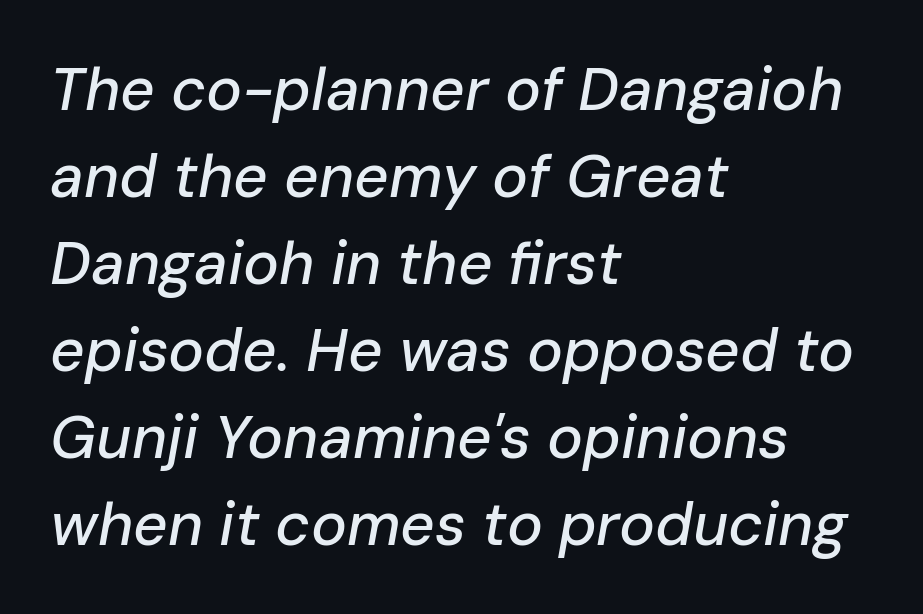
Q: Is the text italic (slanted)? A: Yes, it leans right by about 10 degrees.
Q: Is the text underlined? A: No.
Q: How is the paragraph aligned? A: Left-aligned.
Q: Is the spacing between letters normal or unusually wide? A: Normal.
Q: Is the spacing between lines tight, normal or loose? A: Normal.
Q: Width (condensed, normal, or wide)? A: Normal.
Q: Stroke contrast? A: Low.
Q: x-height? A: Medium.
Q: Monospaced? A: No.
